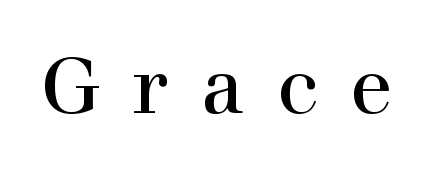
{"serif": "yes", "italic": "no", "width": "normal", "x_height": "medium", "monospaced": "no", "underline": "no", "letter_spacing": "wide", "letter_spacing_em": 0.42, "glyph_px": 78}
